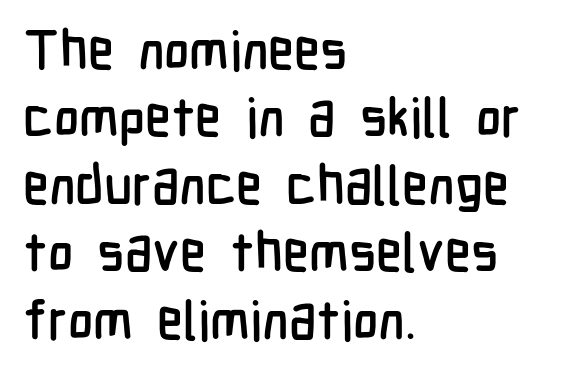
If you measured baseline to baseline, you'd find a middling distance. This rendering leaves character spacing at its baseline value. The rag falls on the right side of this text block. Letters rest on an invisible, unmarked baseline. Posture: upright roman. In terms of letterform style, serifs are entirely absent.
